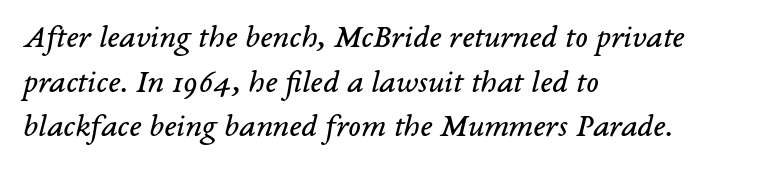
{"serif": "yes", "italic": "yes", "lean": "right", "slant_degrees": 14, "bold": "no", "weight": "regular", "width": "normal", "stroke_contrast": "low", "x_height": "medium", "monospaced": "no", "underline": "no", "align": "left", "line_spacing": "normal", "line_spacing_ratio": 1.35, "letter_spacing": "normal", "letter_spacing_em": 0.0, "glyph_px": 33}
